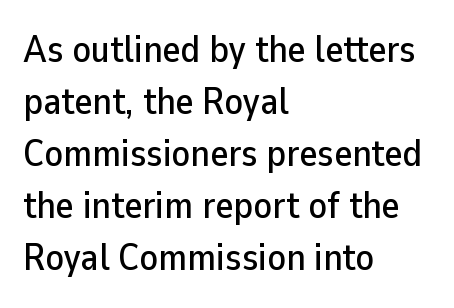
The image shows 38 px sans-serif type, upright; set left-aligned, normal line spacing (1.37x), normal letter spacing, not underlined; low stroke contrast and a medium x-height.
